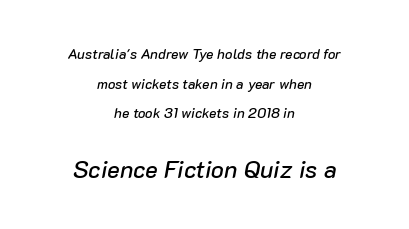
{"italic": "yes", "lean": "right", "slant_degrees": 10, "underline": "no", "align": "center", "line_spacing": "loose", "line_spacing_ratio": 2.11, "letter_spacing": "normal", "letter_spacing_em": 0.0, "larger_block": "second", "size_ratio": 1.71, "glyph_px": 24}
